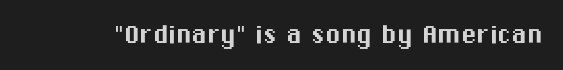
{"serif": "no", "italic": "no", "width": "normal", "stroke_contrast": "medium", "x_height": "medium", "monospaced": "no", "underline": "no", "letter_spacing": "normal", "letter_spacing_em": 0.0, "glyph_px": 31}
